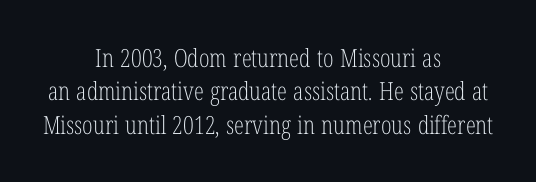
{"italic": "no", "bold": "no", "underline": "no", "align": "center", "line_spacing": "normal", "line_spacing_ratio": 1.34, "letter_spacing": "normal", "letter_spacing_em": 0.0, "glyph_px": 25}
